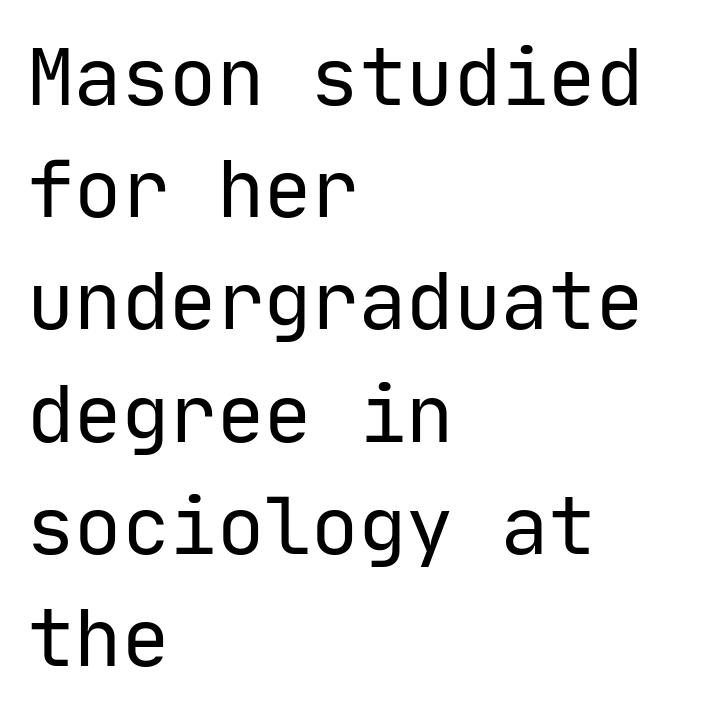
{"serif": "no", "italic": "no", "bold": "no", "weight": "regular", "width": "normal", "stroke_contrast": "low", "x_height": "medium", "monospaced": "yes", "underline": "no", "align": "left", "line_spacing": "normal", "line_spacing_ratio": 1.42, "letter_spacing": "normal", "letter_spacing_em": 0.0, "glyph_px": 79}
